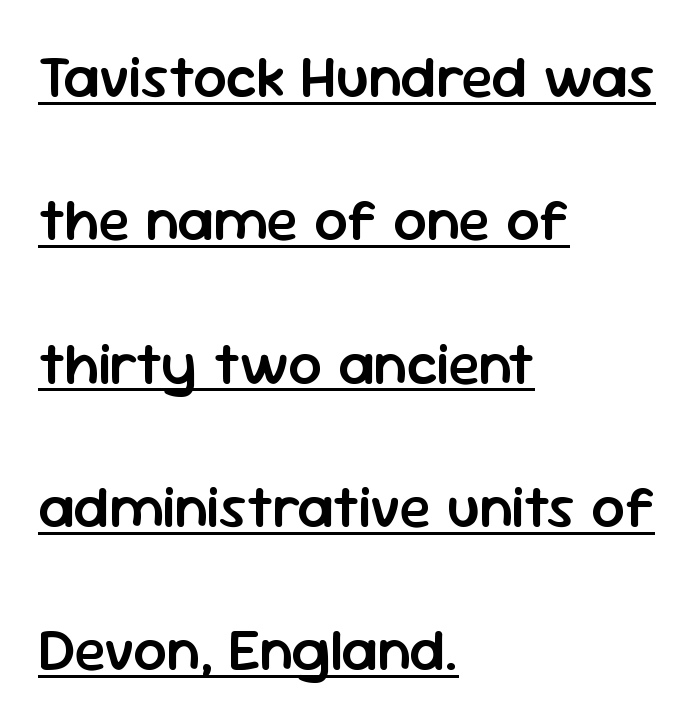
The image shows 59 px semibold sans-serif type, upright; set left-aligned, loose line spacing (2.43x), normal letter spacing, underlined; low stroke contrast and a medium x-height.
